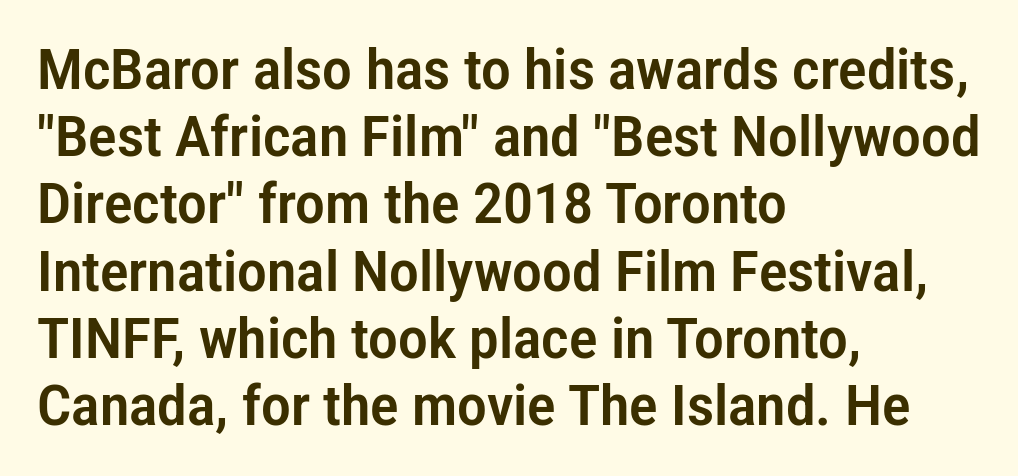
Every stem runs plumb, perpendicular to the baseline. Clear beneath every line of the passage. Think of a printed novel: that variable character pitch is what you see here. Check where the strokes stop: nothing finishes them off — pure sans. A classic flush-left, rag-right setting is used for this passage. Short note: letters normally spaced.
